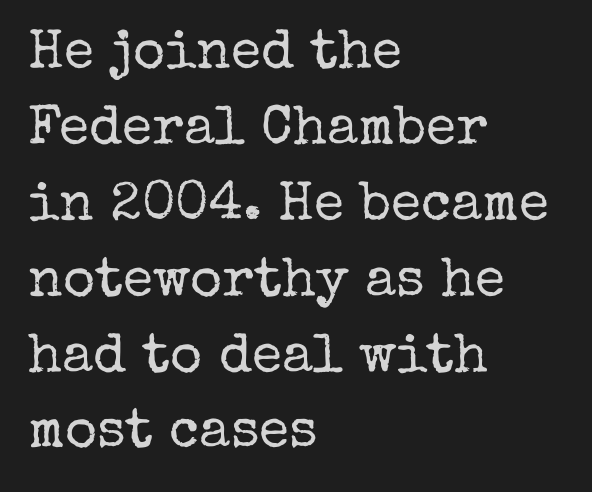
{"serif": "yes", "italic": "no", "bold": "no", "weight": "regular", "width": "normal", "stroke_contrast": "low", "x_height": "medium", "monospaced": "no", "underline": "no", "align": "left", "line_spacing": "normal", "line_spacing_ratio": 1.38, "letter_spacing": "normal", "letter_spacing_em": 0.0, "glyph_px": 55}
